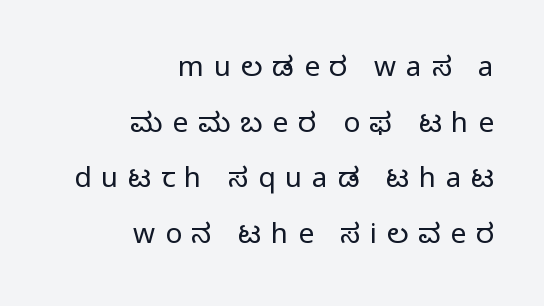
Proportional: the letters do not fall into vertical columns. The foot of each line stays bare and open. A typesetter would label this face a sans. Every row of glyphs terminates at an identical x-position on the right.
